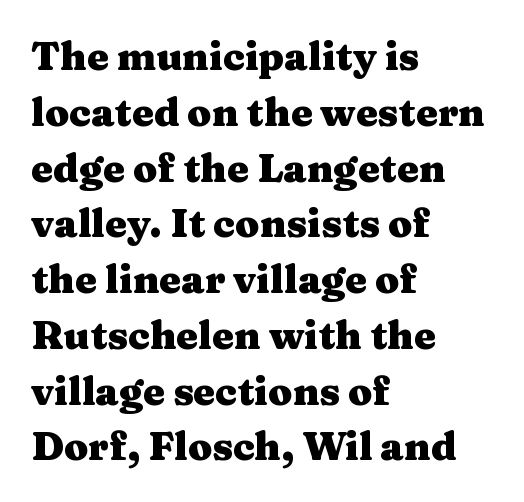
The lettering stays uniformly vertical, giving the passage a roman look. Check the space under the baseline: it is left empty. These lines keep a tight, regular rhythm from letter to letter. I'd call this a serif setting — the letters wear small feet. The face used here is proportionally spaced, like ordinary book or web type. Each new line begins a customary step beneath the previous one.
